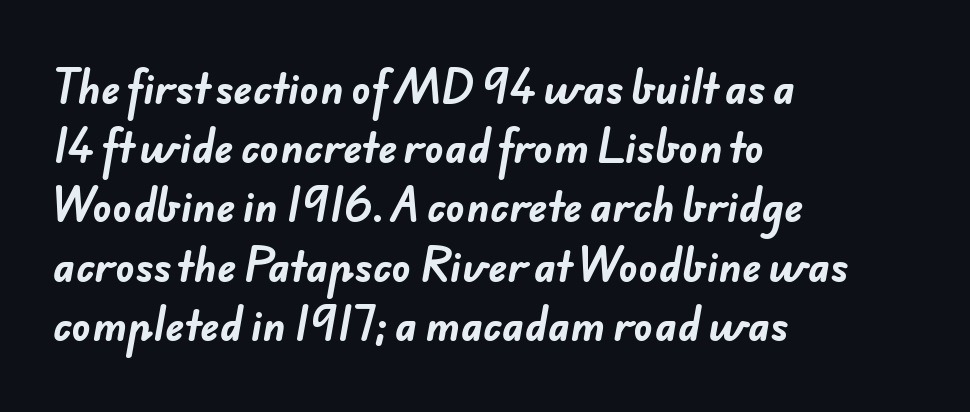
{"serif": "no", "bold": "yes", "weight": "bold", "width": "normal", "stroke_contrast": "low", "x_height": "small", "monospaced": "no", "underline": "no", "align": "left", "line_spacing": "normal", "line_spacing_ratio": 1.48, "letter_spacing": "normal", "letter_spacing_em": 0.0, "glyph_px": 40}
